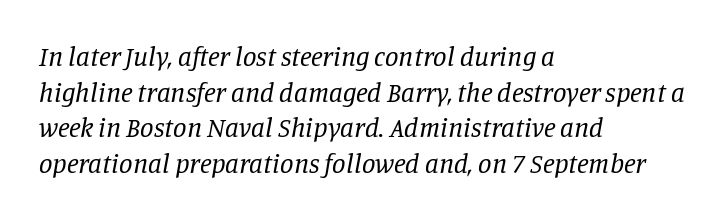
Q: Is the text bold? A: No.
Q: Is the text italic (slanted)? A: Yes, it leans right by about 11 degrees.
Q: Is the text underlined? A: No.
Q: How is the paragraph aligned? A: Left-aligned.
Q: Is the spacing between letters normal or unusually wide? A: Normal.
Q: Is the spacing between lines tight, normal or loose? A: Normal.
